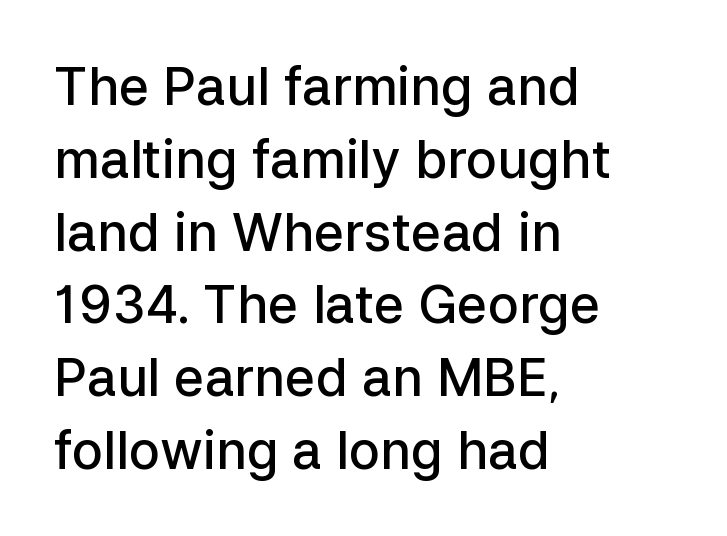
The image shows 52 px semibold sans-serif type, upright; set left-aligned, normal line spacing (1.4x), normal letter spacing, not underlined; low stroke contrast and a medium x-height.
